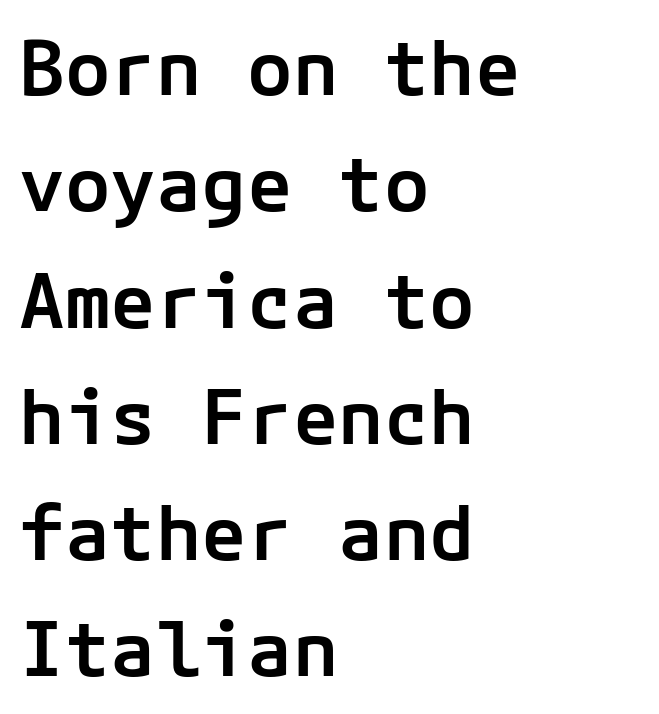
The image shows 76 px semibold sans-serif type, upright; set left-aligned, normal line spacing (1.53x), normal letter spacing, not underlined; low stroke contrast and a medium x-height.
